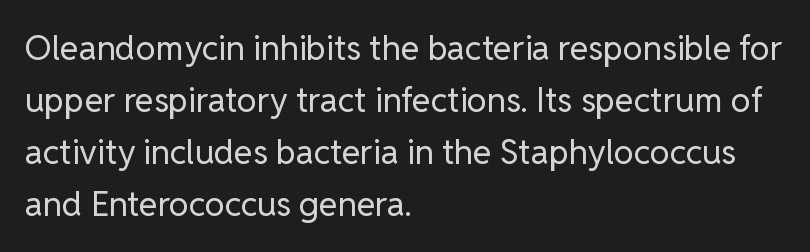
The image shows 34 px regular-weight sans-serif type, upright; set left-aligned, normal line spacing (1.53x), normal letter spacing, not underlined; low stroke contrast and a medium x-height.
